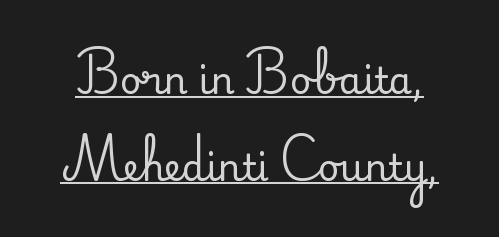
Italic: no, the glyphs are upright roman. The glyphs in this specimen are seriffed. Does a line run under the words? Yes, clearly. Quick note: interline space is abundant.
